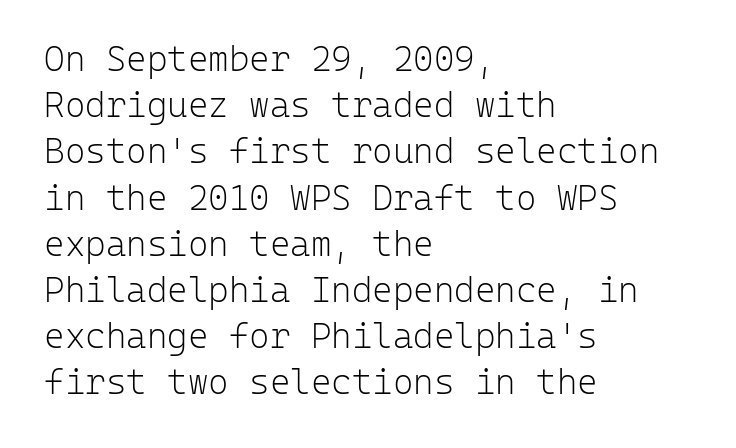
These glyphs show unthickened strokes, regular width or finer. Layout note: lines flush left. The face used here is rendered with its standard letterfit. Serifs: no, the terminals of the letterforms are clean. The specimen reads as upright at a glance.
